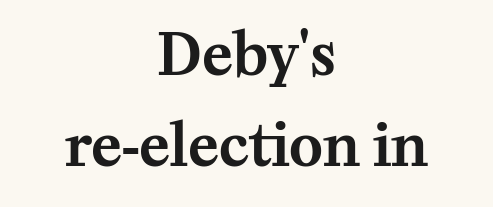
{"serif": "yes", "italic": "no", "width": "normal", "stroke_contrast": "medium", "x_height": "medium", "monospaced": "no", "underline": "no", "align": "center", "line_spacing": "normal", "line_spacing_ratio": 1.59, "letter_spacing": "normal", "letter_spacing_em": 0.0, "glyph_px": 57}
